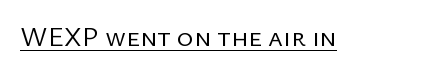
Q: Is the text bold? A: No.
Q: Is the text italic (slanted)? A: No, it is upright.
Q: Is the typeface a serif or a sans-serif typeface? A: Sans-serif.
Q: Is the text underlined? A: Yes.
Q: Is the spacing between letters normal or unusually wide? A: Normal.
Q: Width (condensed, normal, or wide)? A: Normal.
Q: Stroke contrast? A: Low.
Q: x-height? A: Medium.
Q: Monospaced? A: No.
